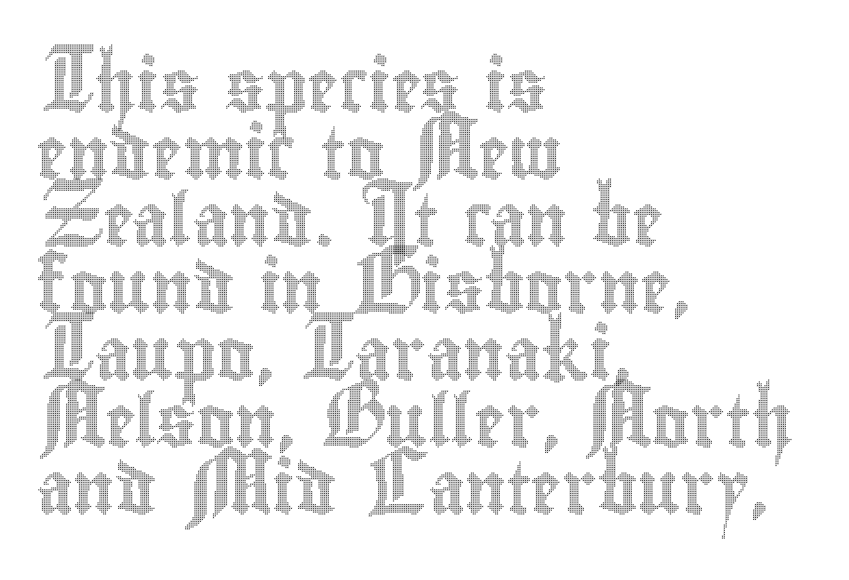
{"italic": "no", "width": "condensed", "x_height": "small", "monospaced": "no", "underline": "no", "align": "left", "line_spacing": "normal", "line_spacing_ratio": 1.29, "letter_spacing": "normal", "letter_spacing_em": 0.0, "glyph_px": 52}
